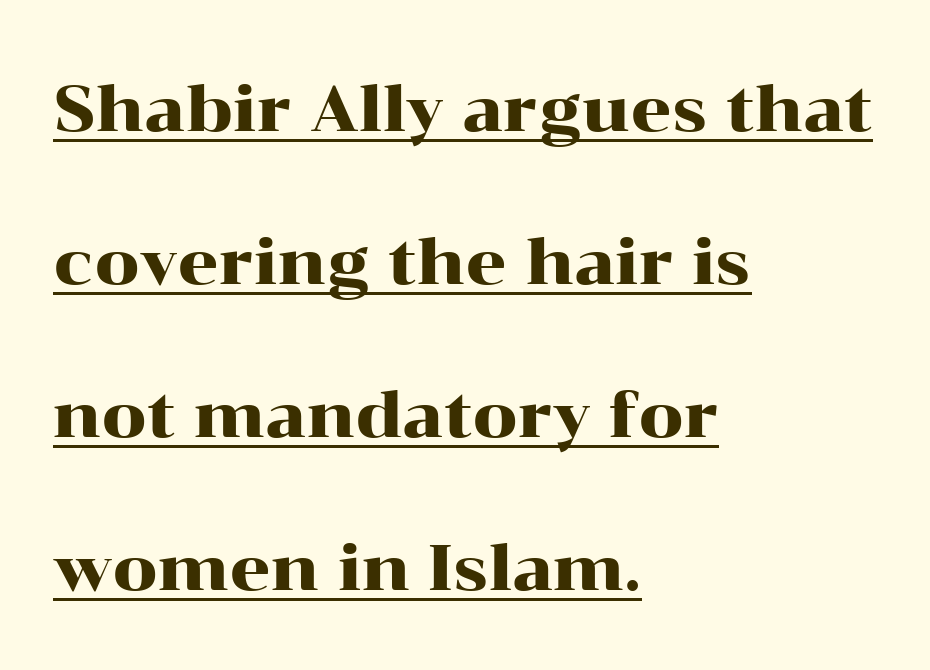
{"serif": "yes", "italic": "no", "width": "wide", "stroke_contrast": "high", "x_height": "medium", "monospaced": "no", "underline": "yes", "align": "left", "line_spacing": "loose", "line_spacing_ratio": 2.39, "letter_spacing": "normal", "letter_spacing_em": 0.0, "glyph_px": 64}
